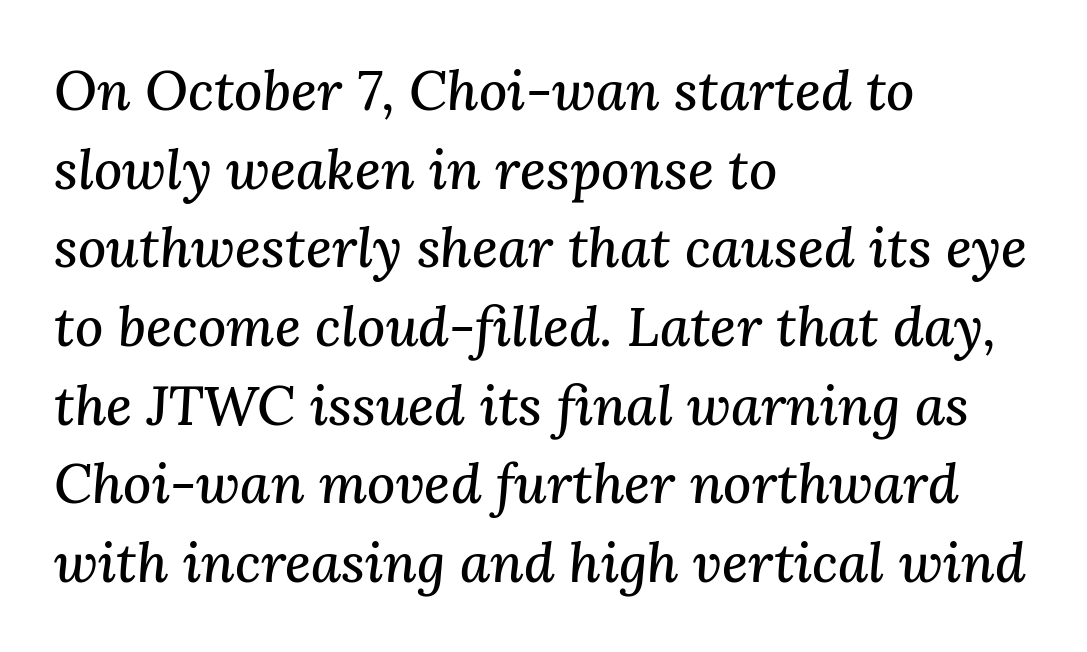
{"serif": "yes", "italic": "yes", "lean": "right", "slant_degrees": 3, "width": "normal", "stroke_contrast": "medium", "x_height": "medium", "monospaced": "no", "underline": "no", "align": "left", "line_spacing": "normal", "line_spacing_ratio": 1.43, "letter_spacing": "normal", "letter_spacing_em": 0.0, "glyph_px": 55}
